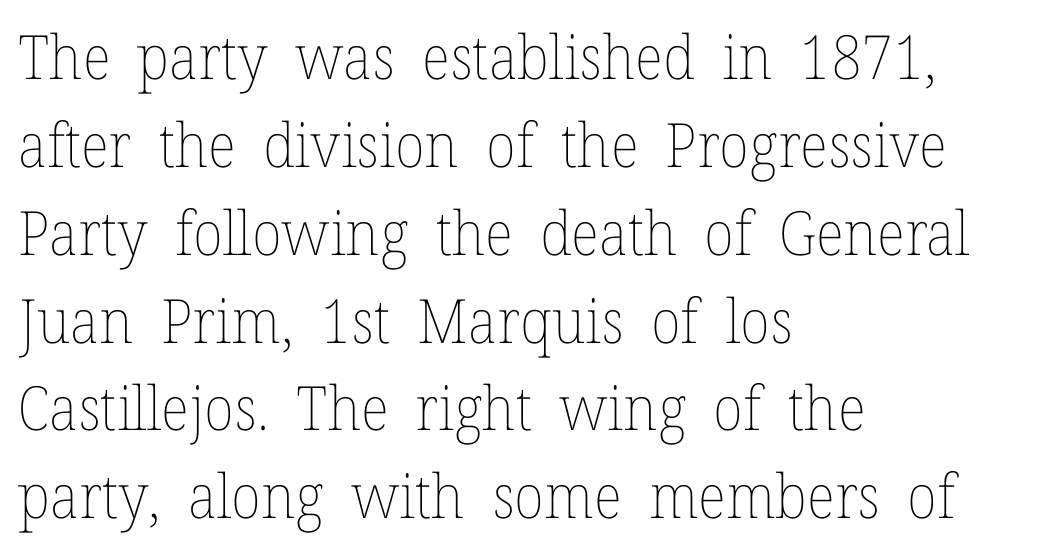
Nobody touched the tracking dial on this one. Each stroke keeps to a modest, everyday thickness or less. Notice how descenders clear the ascenders below comfortably — that's standard leading. Reading down the block, your eye returns to a fixed left position each line. This is roman type, the default non-slanted kind.
